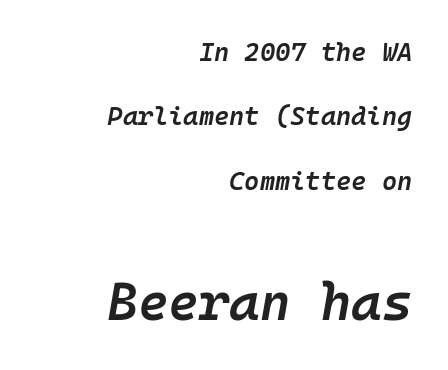
The specimen reads as italic at a glance. The ragged edge is on the left, which tells us the setting is flush right. This sample has the even, mechanical cadence of fixed-width lettering. Top chunk: small. Bottom chunk: large.
